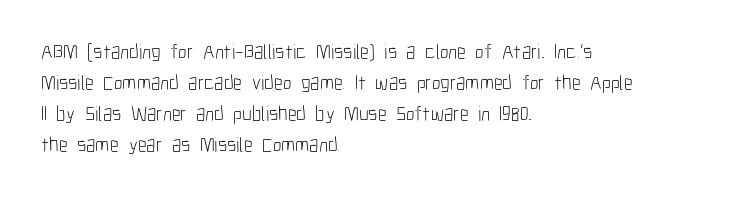
{"italic": "no", "bold": "no", "underline": "no", "align": "left", "line_spacing": "normal", "line_spacing_ratio": 1.48, "letter_spacing": "normal", "letter_spacing_em": 0.0, "glyph_px": 21}
